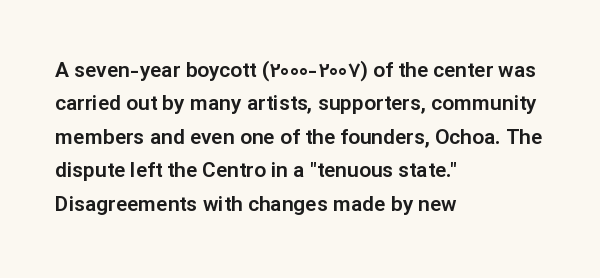
Nobody drew a line under any word here. A student would call this left alignment; a typographer would say flush left, rag right. Rendered with straight, roman letterforms. In terms of leading, this rendering sits right in the middle. Characters follow at the spacing the type designer built in.
